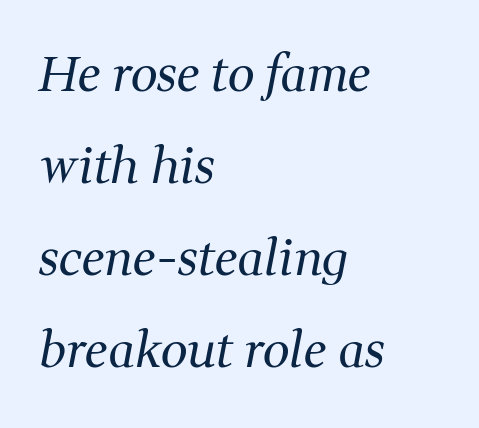
Q: Is the text bold? A: No.
Q: Is the text italic (slanted)? A: Yes, it leans right by about 11 degrees.
Q: Is the typeface a serif or a sans-serif typeface? A: Serif.
Q: Is the text underlined? A: No.
Q: How is the paragraph aligned? A: Left-aligned.
Q: Is the spacing between letters normal or unusually wide? A: Normal.
Q: Is the spacing between lines tight, normal or loose? A: Loose.
Q: Width (condensed, normal, or wide)? A: Normal.
Q: Stroke contrast? A: Medium.
Q: x-height? A: Medium.
Q: Monospaced? A: No.
